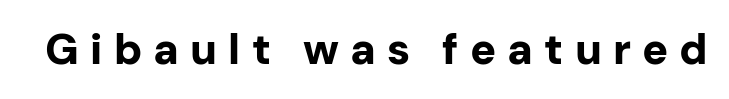
The gap between lines stays unmarked. The type family on display is of the sans-serif kind. Posture: upright roman. These lines are rendered in a variable-pitch font. The face used here has the dense, thick strokes of a bold.
